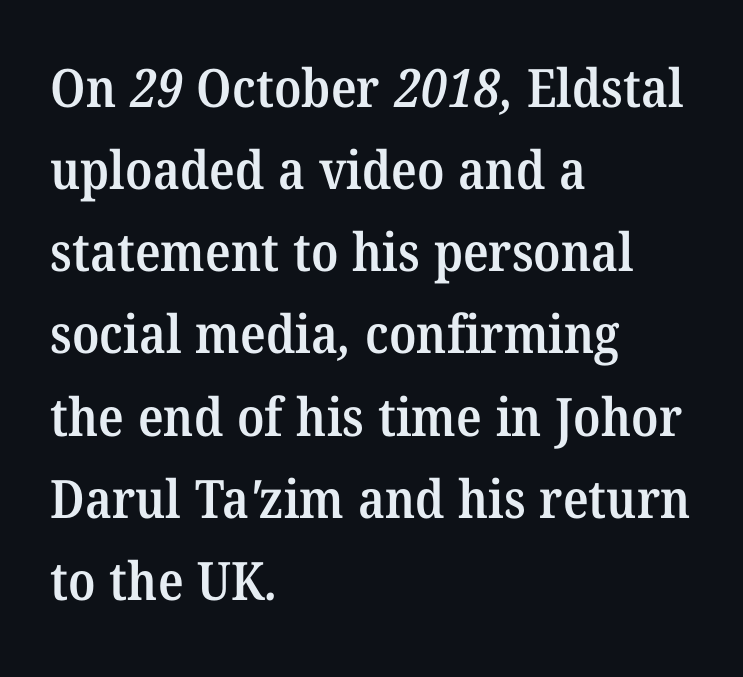
The image shows 53 px semibold serif type; set left-aligned, normal line spacing (1.55x), normal letter spacing, not underlined; medium stroke contrast and a medium x-height.
